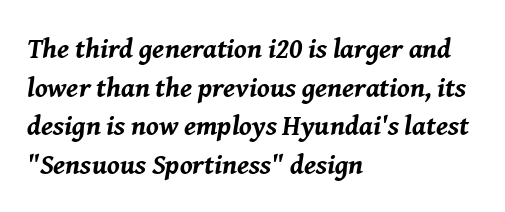
{"italic": "yes", "lean": "right", "slant_degrees": 8, "bold": "yes", "weight": "bold", "width": "normal", "stroke_contrast": "medium", "x_height": "medium", "monospaced": "no", "underline": "no", "align": "left", "line_spacing": "normal", "line_spacing_ratio": 1.38, "letter_spacing": "normal", "letter_spacing_em": 0.0, "glyph_px": 28}
